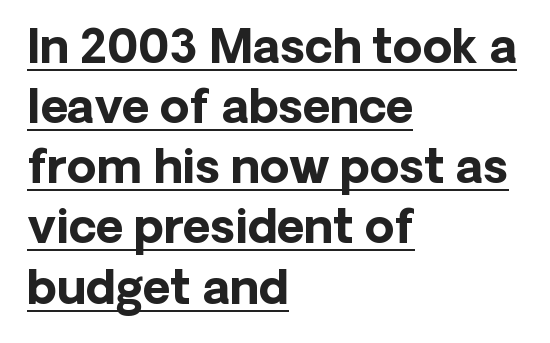
The image shows 47 px bold sans-serif type, upright; set left-aligned, normal line spacing (1.28x), normal letter spacing, underlined; low stroke contrast and a medium x-height.
